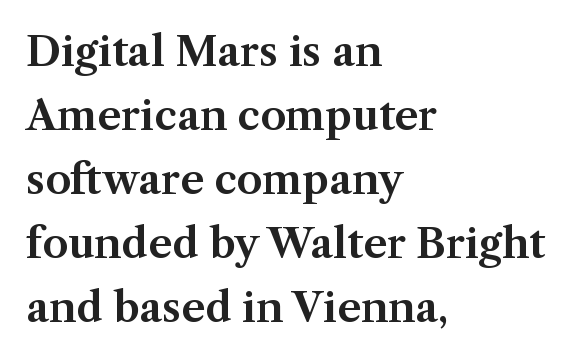
The image shows 41 px serif type, upright; set left-aligned, normal line spacing (1.56x), normal letter spacing, not underlined; medium stroke contrast and a medium x-height.
